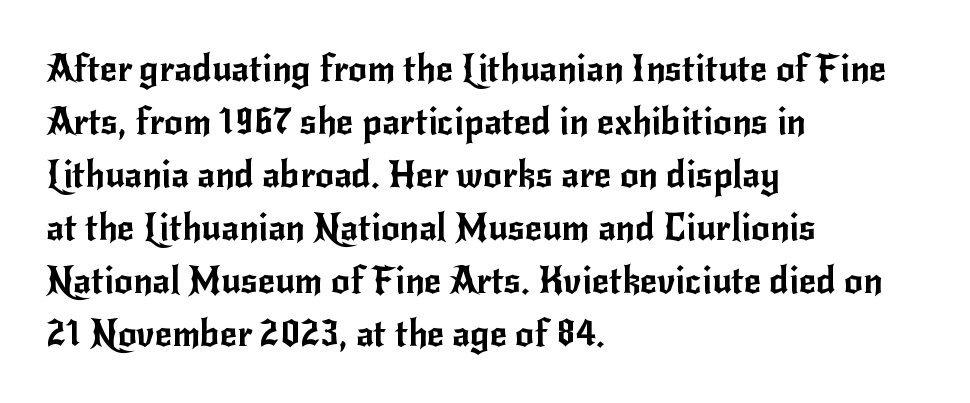
Spacing between characters is what you'd get straight out of the box. No word sits above an underline. Serif or sans? Sans — the stroke terminals are bare. Interline gaps are of average width in this sample. Varying glyph widths throughout — classic text-font behaviour. Caption: multi-line text, flush left, ragged right.
